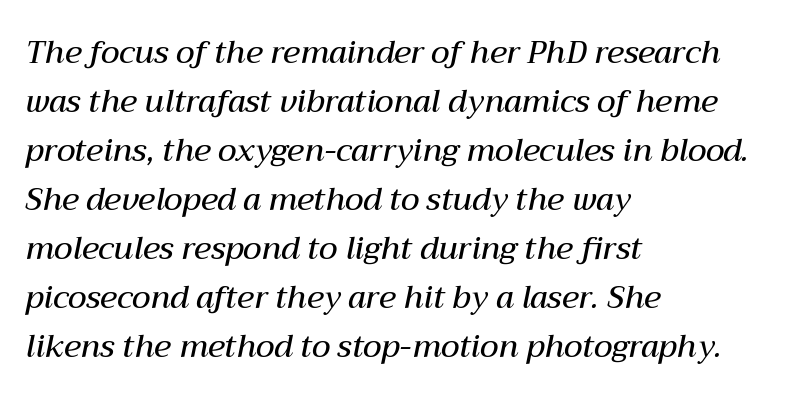
Q: Is the text bold? A: Semi-bold.
Q: Is the text italic (slanted)? A: Yes, it leans right by about 12 degrees.
Q: Is the text underlined? A: No.
Q: How is the paragraph aligned? A: Left-aligned.
Q: Is the spacing between letters normal or unusually wide? A: Normal.
Q: Is the spacing between lines tight, normal or loose? A: Normal.
Q: Width (condensed, normal, or wide)? A: Normal.
Q: Stroke contrast? A: Medium.
Q: x-height? A: Medium.
Q: Monospaced? A: No.
